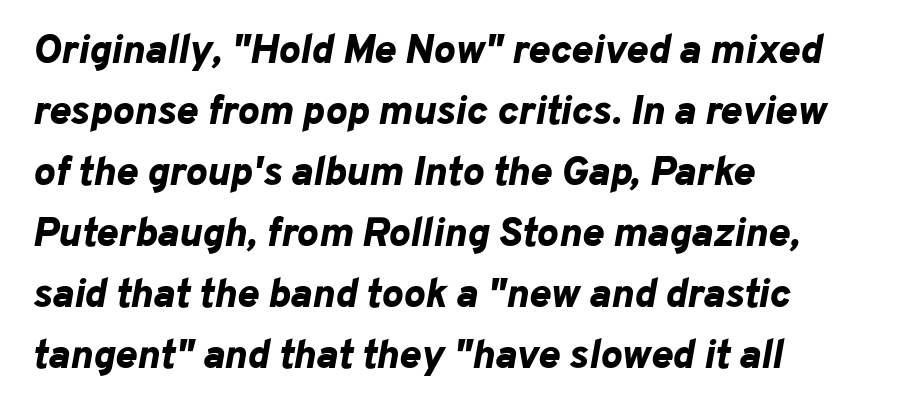
The image shows 41 px bold type, italic (leaning right); set left-aligned, normal line spacing (1.49x), normal letter spacing, not underlined; low stroke contrast and a medium x-height.
